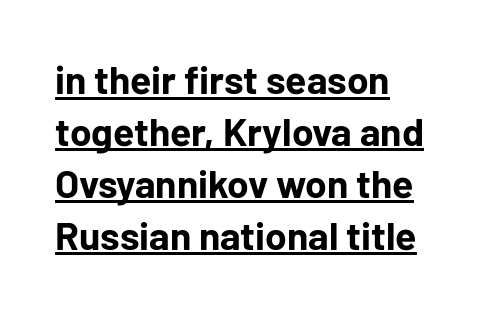
{"serif": "no", "italic": "no", "bold": "yes", "weight": "bold", "width": "normal", "stroke_contrast": "low", "x_height": "medium", "monospaced": "no", "underline": "yes", "align": "left", "line_spacing": "normal", "line_spacing_ratio": 1.33, "letter_spacing": "normal", "letter_spacing_em": 0.0, "glyph_px": 39}
